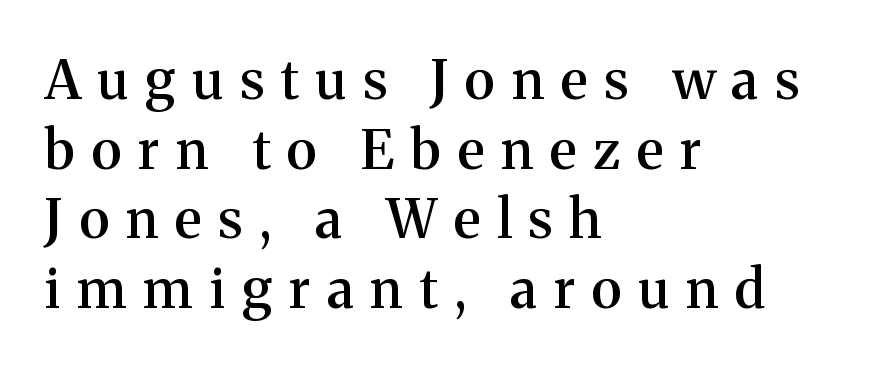
The image shows 54 px semibold serif type, upright; set left-aligned, normal line spacing (1.29x), unusually wide letter spacing (+0.31 em), not underlined; medium stroke contrast and a medium x-height.
